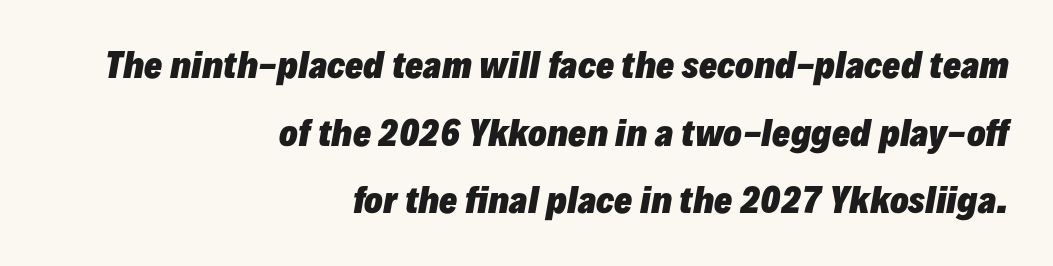
{"italic": "yes", "lean": "right", "slant_degrees": 10, "bold": "yes", "weight": "heavy", "width": "normal", "stroke_contrast": "low", "x_height": "medium", "monospaced": "no", "underline": "no", "align": "right", "line_spacing": "loose", "line_spacing_ratio": 1.99, "letter_spacing": "normal", "letter_spacing_em": 0.0, "glyph_px": 34}
